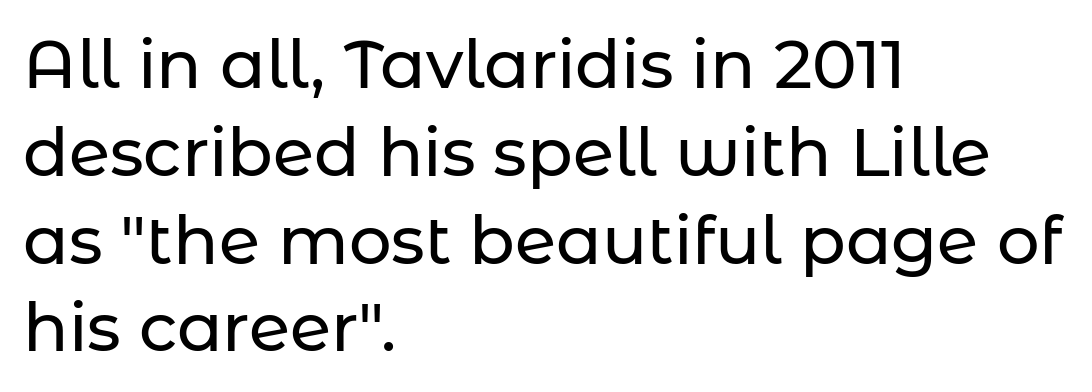
{"serif": "no", "italic": "no", "width": "normal", "stroke_contrast": "low", "x_height": "medium", "monospaced": "no", "underline": "no", "align": "left", "line_spacing": "normal", "line_spacing_ratio": 1.31, "letter_spacing": "normal", "letter_spacing_em": 0.0, "glyph_px": 67}
